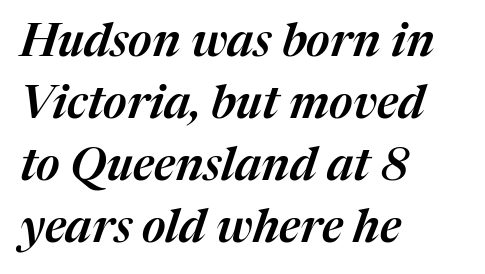
{"italic": "yes", "lean": "right", "slant_degrees": 17, "width": "normal", "stroke_contrast": "medium", "x_height": "medium", "monospaced": "no", "underline": "no", "align": "left", "line_spacing": "normal", "line_spacing_ratio": 1.35, "letter_spacing": "normal", "letter_spacing_em": 0.0, "glyph_px": 46}
